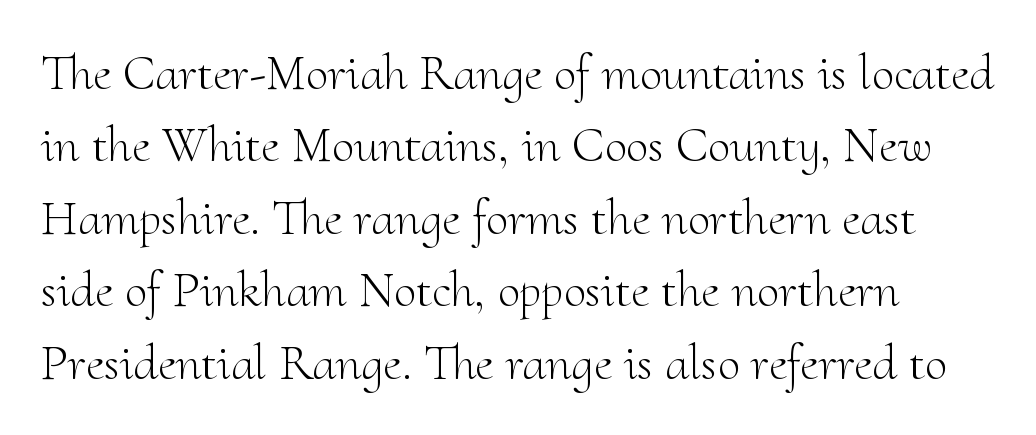
Words float on clear page, feet unadorned. The passage shown stacks its lines at a standard gap. The lettering holds an erect, upright posture throughout. Between one letter and the next there's only the usual sliver of space. Note the varied advance widths — an 'i' is clearly narrower than an 'm'.
